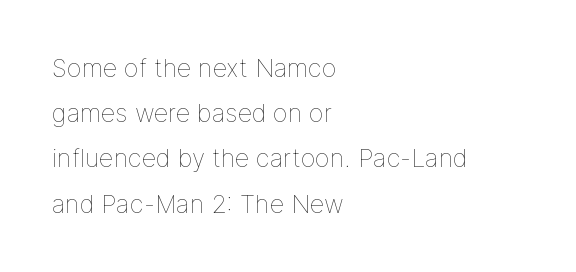
Q: Is the text bold? A: No.
Q: Is the text italic (slanted)? A: No, it is upright.
Q: Is the text underlined? A: No.
Q: How is the paragraph aligned? A: Left-aligned.
Q: Is the spacing between letters normal or unusually wide? A: Normal.
